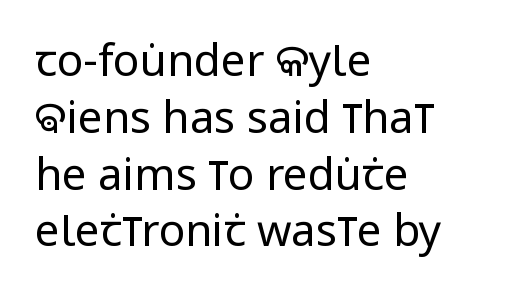
Q: Is the text bold? A: No.
Q: Is the text italic (slanted)? A: No, it is upright.
Q: Is the typeface a serif or a sans-serif typeface? A: Sans-serif.
Q: Is the text underlined? A: No.
Q: How is the paragraph aligned? A: Left-aligned.
Q: Is the spacing between letters normal or unusually wide? A: Normal.
Q: Is the spacing between lines tight, normal or loose? A: Normal.
Q: Width (condensed, normal, or wide)? A: Condensed.
Q: Stroke contrast? A: Low.
Q: x-height? A: Large.
Q: Monospaced? A: No.
